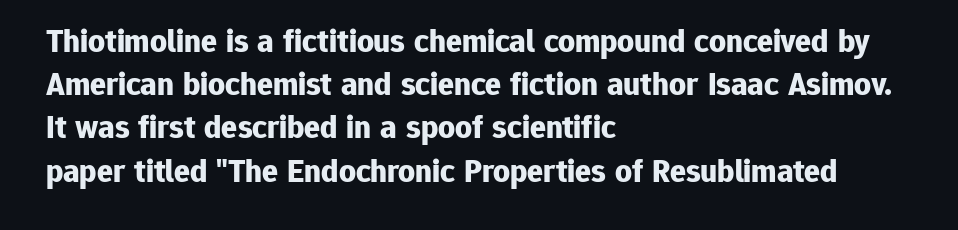
Q: Is the text bold? A: Yes.
Q: Is the text italic (slanted)? A: No, it is upright.
Q: Is the typeface a serif or a sans-serif typeface? A: Sans-serif.
Q: Is the text underlined? A: No.
Q: How is the paragraph aligned? A: Left-aligned.
Q: Is the spacing between letters normal or unusually wide? A: Normal.
Q: Is the spacing between lines tight, normal or loose? A: Normal.
Q: Width (condensed, normal, or wide)? A: Normal.
Q: Stroke contrast? A: Low.
Q: x-height? A: Medium.
Q: Monospaced? A: No.
